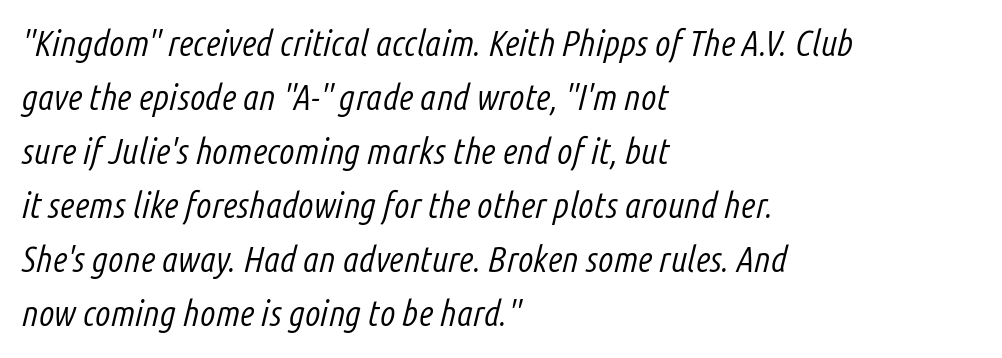
Compared with typical paragraphs, the rows here are spaced about the same. Is the letter spacing exaggerated? No — it looks like the ordinary default. Reading down the block, your eye returns to a fixed left position each line. Nobody drew a line under any word here. Varying glyph widths throughout — classic text-font behaviour. Stroke thickness stays within the range of a standard reading face or lighter.
